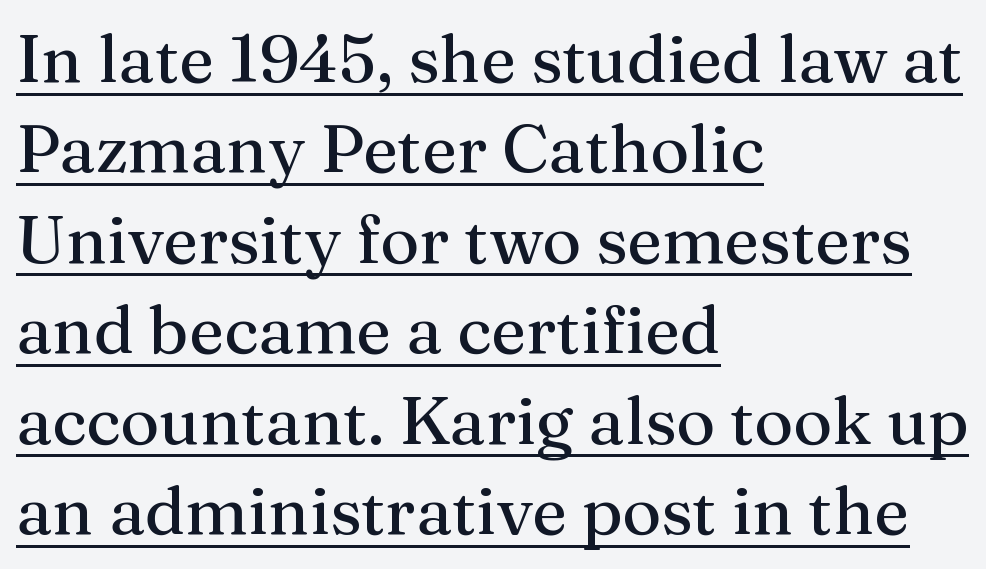
Q: Is the text italic (slanted)? A: No, it is upright.
Q: Is the typeface a serif or a sans-serif typeface? A: Serif.
Q: Is the text underlined? A: Yes.
Q: How is the paragraph aligned? A: Left-aligned.
Q: Is the spacing between letters normal or unusually wide? A: Normal.
Q: Is the spacing between lines tight, normal or loose? A: Normal.
Q: Width (condensed, normal, or wide)? A: Normal.
Q: Stroke contrast? A: Medium.
Q: x-height? A: Medium.
Q: Monospaced? A: No.
